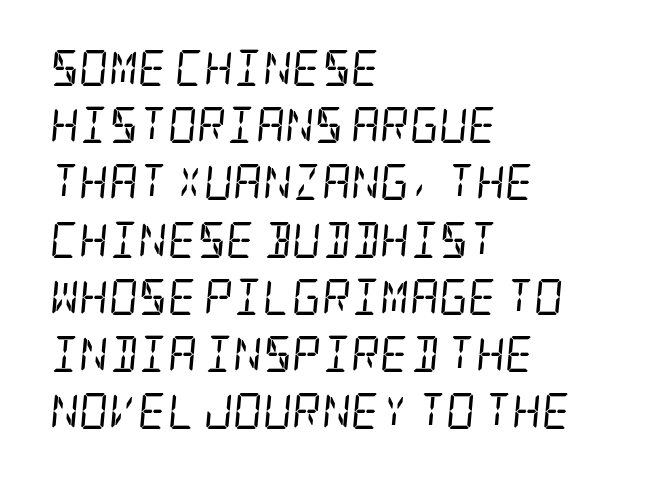
Q: Is the text bold? A: No.
Q: Is the text italic (slanted)? A: Yes, it leans right by about 5 degrees.
Q: Is the typeface a serif or a sans-serif typeface? A: Serif.
Q: Is the text underlined? A: No.
Q: How is the paragraph aligned? A: Left-aligned.
Q: Is the spacing between letters normal or unusually wide? A: Normal.
Q: Is the spacing between lines tight, normal or loose? A: Normal.
Q: Width (condensed, normal, or wide)? A: Condensed.
Q: Stroke contrast? A: Low.
Q: x-height? A: Large.
